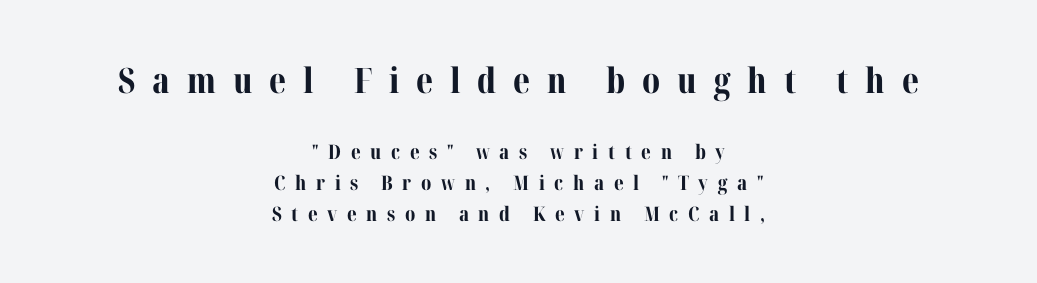
{"serif": "yes", "italic": "no", "bold": "yes", "weight": "bold", "width": "normal", "stroke_contrast": "medium", "x_height": "medium", "monospaced": "no", "underline": "no", "align": "center", "line_spacing": "normal", "line_spacing_ratio": 1.55, "letter_spacing": "wide", "letter_spacing_em": 0.48, "larger_block": "first", "size_ratio": 1.75, "glyph_px": 35}
